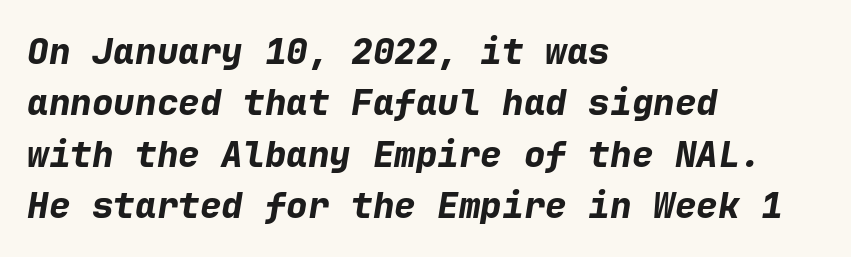
The image shows 36 px bold type, italic (leaning right), monospaced; set left-aligned, normal line spacing (1.43x), normal letter spacing, not underlined; low stroke contrast and a medium x-height.
